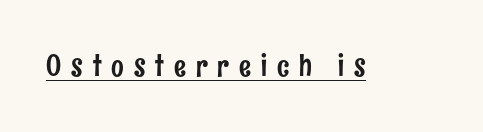
This is roman type, the default non-slanted kind. Proportional: the letters do not fall into vertical columns. These lines are composed in type without serifs. Each line of the rendering has a horizontal stroke beneath the glyphs. You could only call the tracking loose — the letters float apart.
